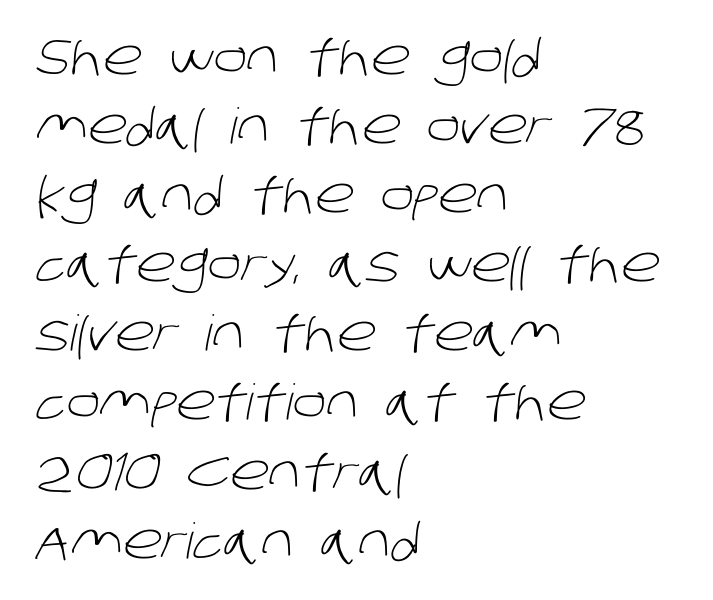
{"serif": "no", "bold": "no", "weight": "light", "width": "normal", "stroke_contrast": "low", "x_height": "large", "monospaced": "no", "underline": "no", "align": "left", "line_spacing": "normal", "line_spacing_ratio": 1.41, "letter_spacing": "normal", "letter_spacing_em": 0.0, "glyph_px": 49}
